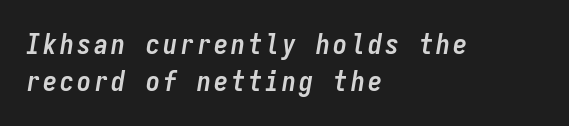
The image shows 28 px semibold, condensed type, italic (leaning right), monospaced; set left-aligned, normal line spacing (1.33x), not underlined; low stroke contrast and a medium x-height.
